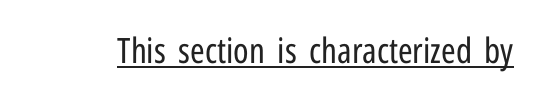
Q: Is the text bold? A: No.
Q: Is the text italic (slanted)? A: No, it is upright.
Q: Is the typeface a serif or a sans-serif typeface? A: Sans-serif.
Q: Is the text underlined? A: Yes.
Q: Is the spacing between letters normal or unusually wide? A: Normal.
Q: Width (condensed, normal, or wide)? A: Condensed.
Q: Stroke contrast? A: Low.
Q: x-height? A: Medium.
Q: Monospaced? A: No.
